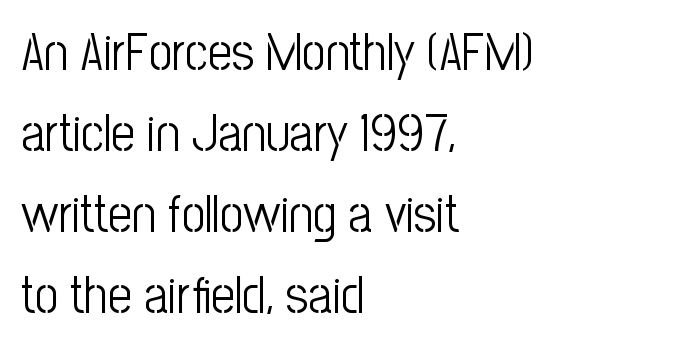
Each stroke keeps to a modest, everyday thickness or less. Rows of type keep a routine distance in the vertical direction. Underline: absent. The type sits square on the baseline with zero lean. The passage shown is typed in a proportional face where columns would drift. Each letter's strokes conclude bluntly, with no projecting serifs.
